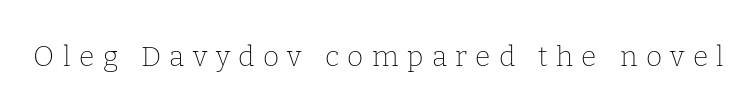
Q: Is the text bold? A: No.
Q: Is the text italic (slanted)? A: No, it is upright.
Q: Is the typeface a serif or a sans-serif typeface? A: Serif.
Q: Is the text underlined? A: No.
Q: Is the spacing between letters normal or unusually wide? A: Unusually wide.
Q: Width (condensed, normal, or wide)? A: Normal.
Q: Stroke contrast? A: Low.
Q: x-height? A: Medium.
Q: Monospaced? A: No.
